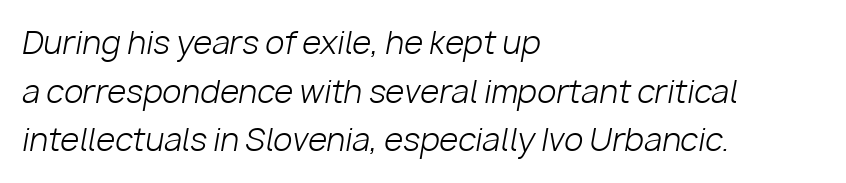
{"italic": "yes", "lean": "right", "slant_degrees": 10, "bold": "no", "weight": "light", "width": "normal", "stroke_contrast": "low", "x_height": "medium", "monospaced": "no", "underline": "no", "align": "left", "line_spacing": "normal", "line_spacing_ratio": 1.57, "letter_spacing": "normal", "letter_spacing_em": 0.0, "glyph_px": 31}
